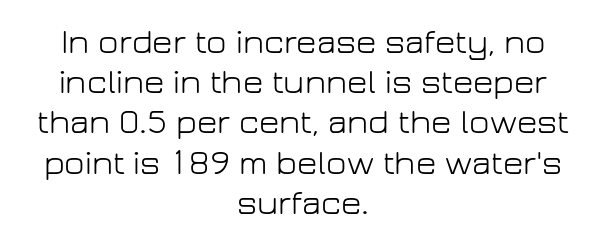
Nothing unusual about the tracking: characters are spaced as the font intends. Line starts and ends both wander, symmetrically. No chunkiness to these letters — they're not bold. The letters stand upright; this is a roman face.
